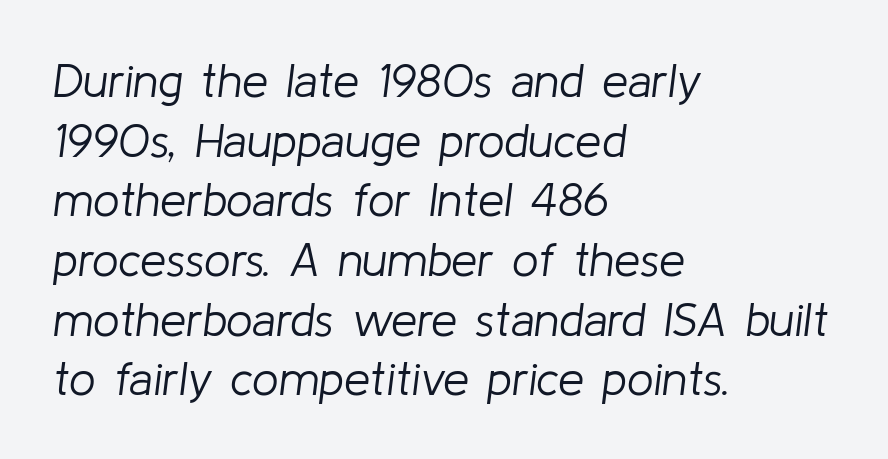
Has an underline been added? It has not. The text block is weighted toward the left margin, trailing off unevenly rightward. Horizontal bands of white between lines are of average thickness. What stands out about the letter spacing? Nothing — it is the standard amount. In terms of posture, this sample is oblique. Is the stroke heavy? The answer is a plain regular-or-lighter.
